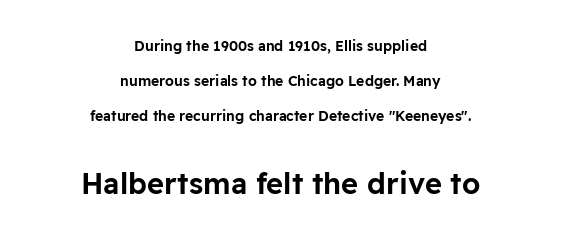
{"serif": "no", "italic": "no", "width": "normal", "stroke_contrast": "low", "x_height": "medium", "monospaced": "no", "underline": "no", "align": "center", "line_spacing": "loose", "line_spacing_ratio": 2.5, "letter_spacing": "normal", "letter_spacing_em": 0.0, "larger_block": "second", "size_ratio": 2.07, "glyph_px": 29}
